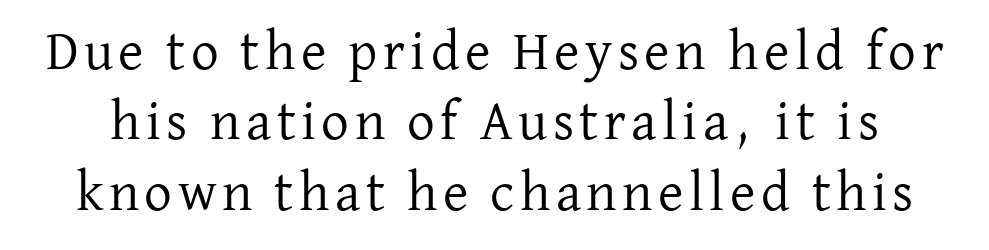
The image shows 55 px regular-weight serif type, upright; set normal line spacing (1.28x), not underlined; low stroke contrast and a medium x-height.
